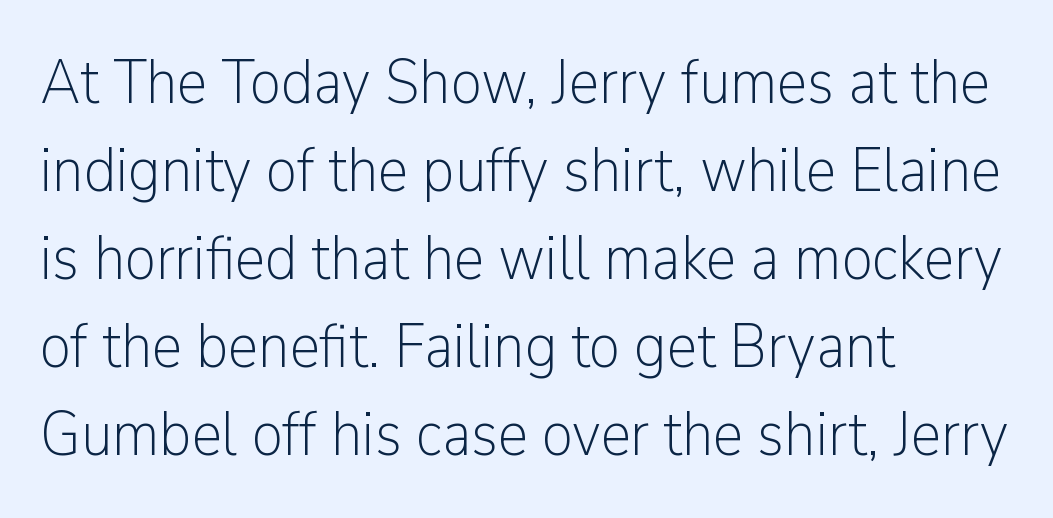
The passage shown is typed in a proportional face where columns would drift. Default kerning and tracking; the words read as compact shapes. The rag falls on the right side of this text block. You can tell it's not italic because the verticals are truly vertical. No extra ink here — the face is not bold.
